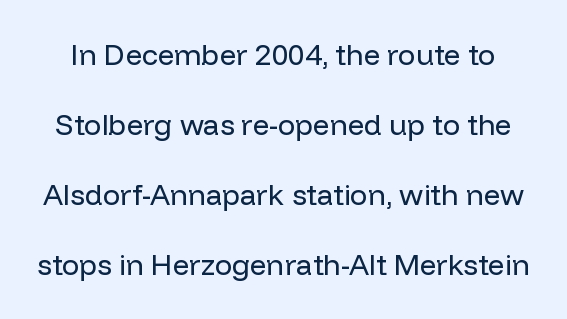
The image shows 29 px regular-weight sans-serif type, upright; set loose line spacing (2.41x), normal letter spacing, not underlined; low stroke contrast and a medium x-height.
